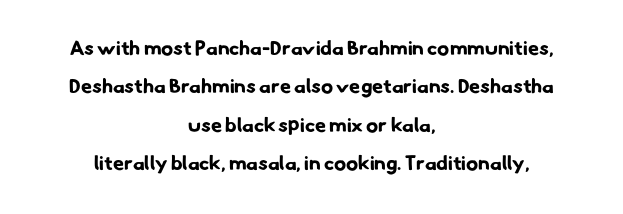
Its strokes are broad and dark, the hallmark of bold type. What stands out about the letter spacing? Nothing — it is the standard amount. Notice the wide empty band between every row — that's loose leading. Neither beginnings nor endings align; midpoints do. Glance below the letters and you will spot only blank space.
